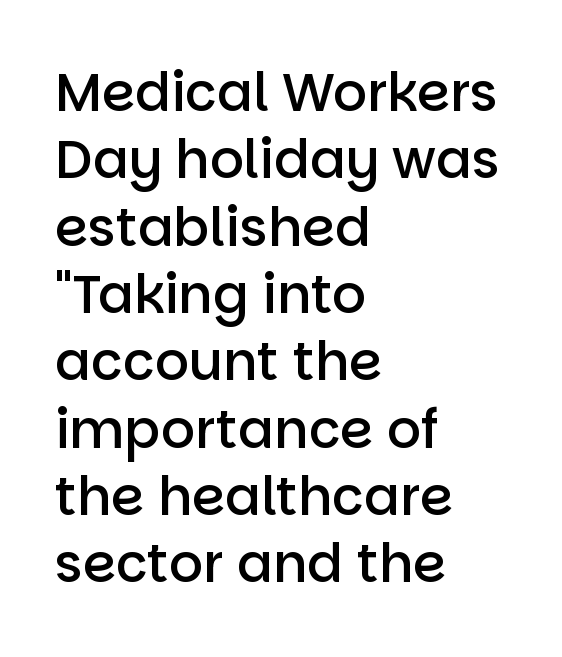
{"serif": "no", "italic": "no", "bold": "semi", "weight": "semibold", "width": "normal", "stroke_contrast": "low", "x_height": "large", "monospaced": "no", "underline": "no", "align": "left", "line_spacing": "normal", "line_spacing_ratio": 1.27, "letter_spacing": "normal", "letter_spacing_em": 0.0, "glyph_px": 53}
